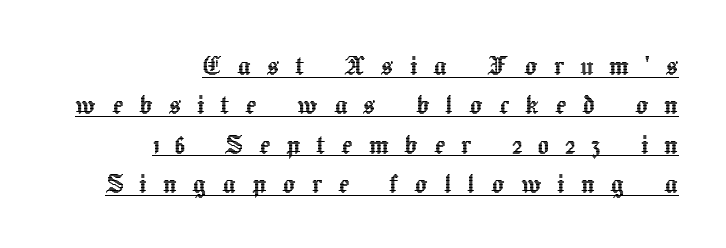
The image shows 33 px text type, upright; set right-aligned, line spacing 1.19x, unusually wide letter spacing (+0.48 em), underlined; a medium x-height.
